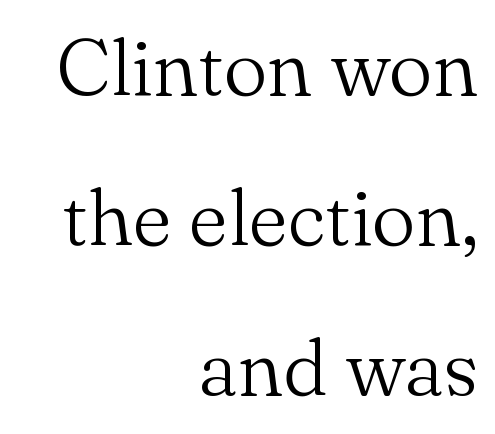
Q: Is the text bold? A: No.
Q: Is the text italic (slanted)? A: No, it is upright.
Q: Is the typeface a serif or a sans-serif typeface? A: Serif.
Q: Is the text underlined? A: No.
Q: How is the paragraph aligned? A: Right-aligned.
Q: Is the spacing between letters normal or unusually wide? A: Normal.
Q: Is the spacing between lines tight, normal or loose? A: Loose.
Q: Width (condensed, normal, or wide)? A: Normal.
Q: Stroke contrast? A: Medium.
Q: x-height? A: Small.
Q: Monospaced? A: No.
